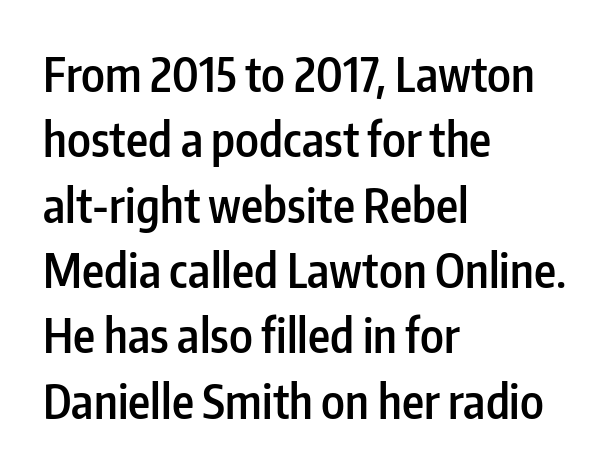
The image shows 47 px semibold, condensed sans-serif type, upright; set left-aligned, normal line spacing (1.39x), normal letter spacing, not underlined; low stroke contrast and a medium x-height.
